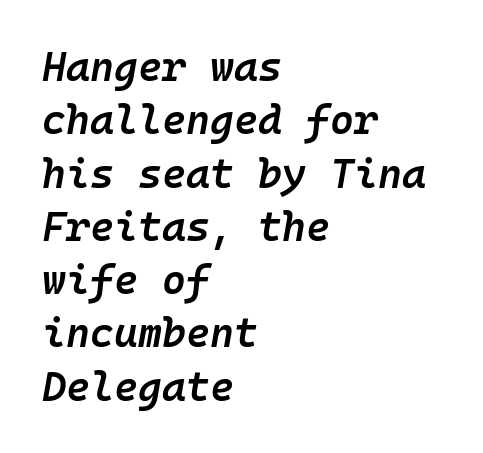
The image shows 41 px semibold type, italic (leaning right), monospaced; set left-aligned, normal line spacing (1.3x), normal letter spacing, not underlined; low stroke contrast and a medium x-height.
